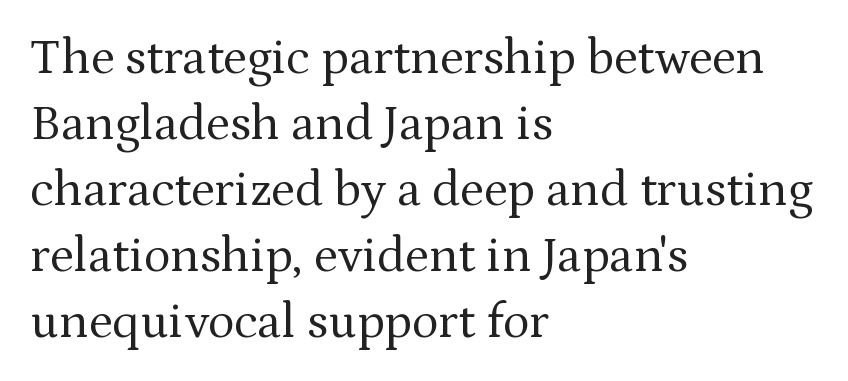
Q: Is the text bold? A: No.
Q: Is the text italic (slanted)? A: No, it is upright.
Q: Is the typeface a serif or a sans-serif typeface? A: Serif.
Q: Is the text underlined? A: No.
Q: How is the paragraph aligned? A: Left-aligned.
Q: Is the spacing between letters normal or unusually wide? A: Normal.
Q: Is the spacing between lines tight, normal or loose? A: Normal.
Q: Width (condensed, normal, or wide)? A: Normal.
Q: Stroke contrast? A: Medium.
Q: x-height? A: Medium.
Q: Monospaced? A: No.
